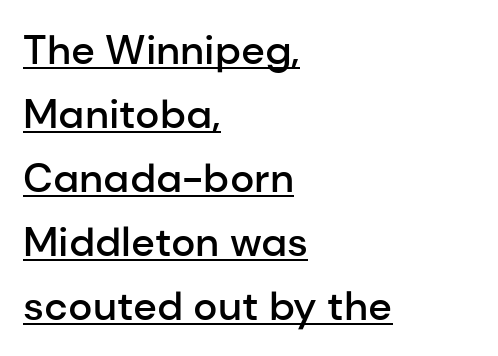
{"serif": "no", "italic": "no", "bold": "semi", "weight": "semibold", "width": "normal", "stroke_contrast": "low", "x_height": "medium", "monospaced": "no", "underline": "yes", "align": "left", "line_spacing": "normal", "line_spacing_ratio": 1.56, "letter_spacing": "normal", "letter_spacing_em": 0.0, "glyph_px": 41}
